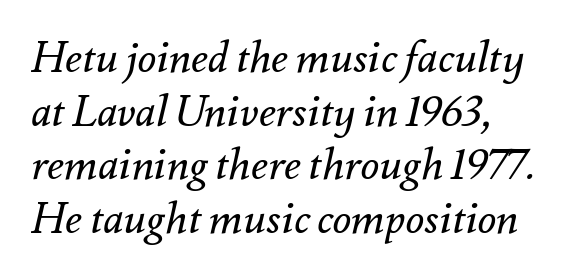
Q: Is the text bold? A: No.
Q: Is the text italic (slanted)? A: Yes, it leans right by about 12 degrees.
Q: Is the text underlined? A: No.
Q: Is the spacing between letters normal or unusually wide? A: Normal.
Q: Is the spacing between lines tight, normal or loose? A: Normal.
Q: Width (condensed, normal, or wide)? A: Normal.
Q: Stroke contrast? A: Medium.
Q: x-height? A: Small.
Q: Monospaced? A: No.
